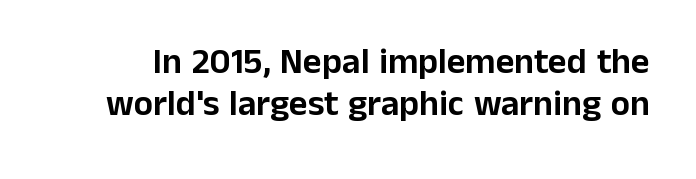
The foot of each line stays bare and open. The lettering holds an erect, upright posture throughout. Varying glyph widths throughout — classic text-font behaviour. There is no visible air inserted between adjacent glyphs. Look at the bottom of the vertical strokes: they stop flat, with no serifs.
